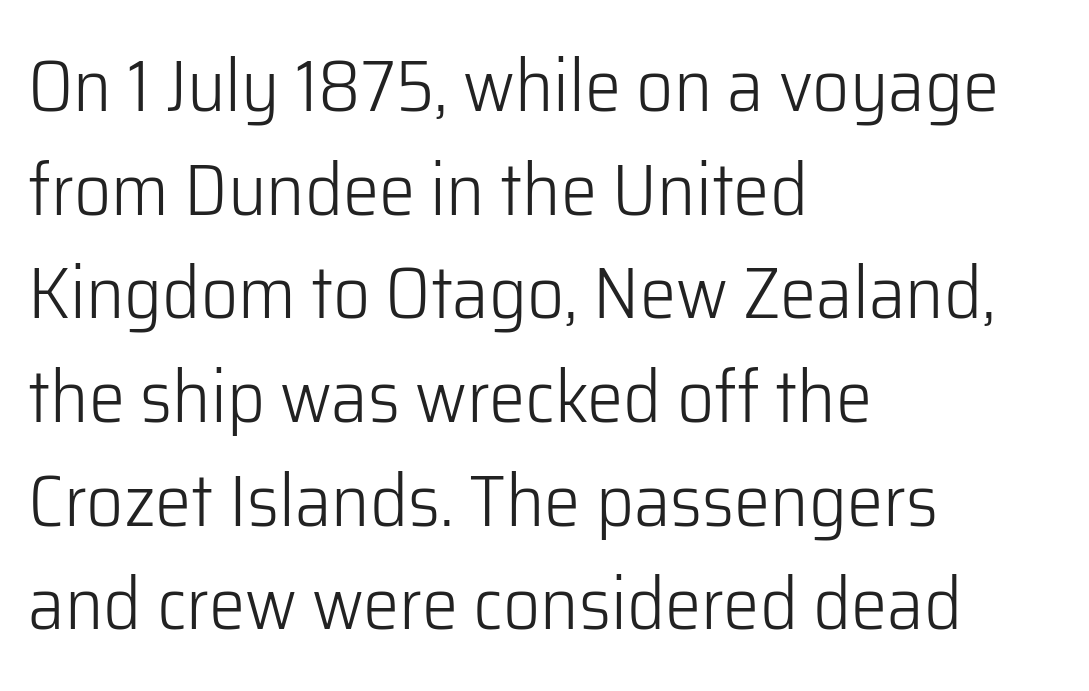
Q: Is the text bold? A: No.
Q: Is the text italic (slanted)? A: No, it is upright.
Q: Is the typeface a serif or a sans-serif typeface? A: Sans-serif.
Q: Is the text underlined? A: No.
Q: How is the paragraph aligned? A: Left-aligned.
Q: Is the spacing between letters normal or unusually wide? A: Normal.
Q: Is the spacing between lines tight, normal or loose? A: Normal.
Q: Width (condensed, normal, or wide)? A: Normal.
Q: Stroke contrast? A: Low.
Q: x-height? A: Medium.
Q: Monospaced? A: No.
